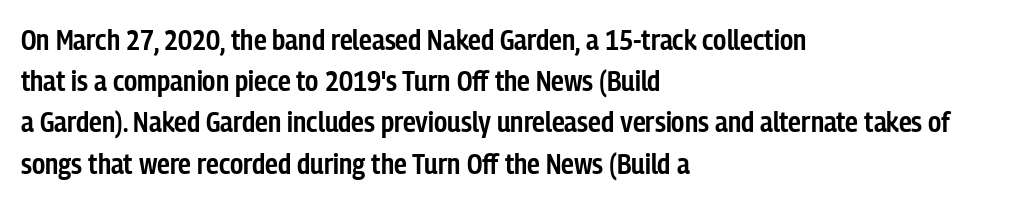
The image shows 29 px semibold, condensed sans-serif type, upright; set left-aligned, normal line spacing (1.42x), normal letter spacing, not underlined; low stroke contrast and a medium x-height.
